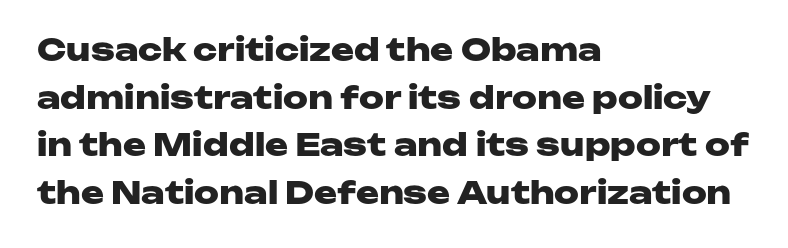
A typesetter would call this zero additional tracking. Nothing sits at the stroke ends, so this counts as sans-serif. Designer's note — italics off, roman on. Is the type bold? Yes — the strokes are clearly thick and heavy.
